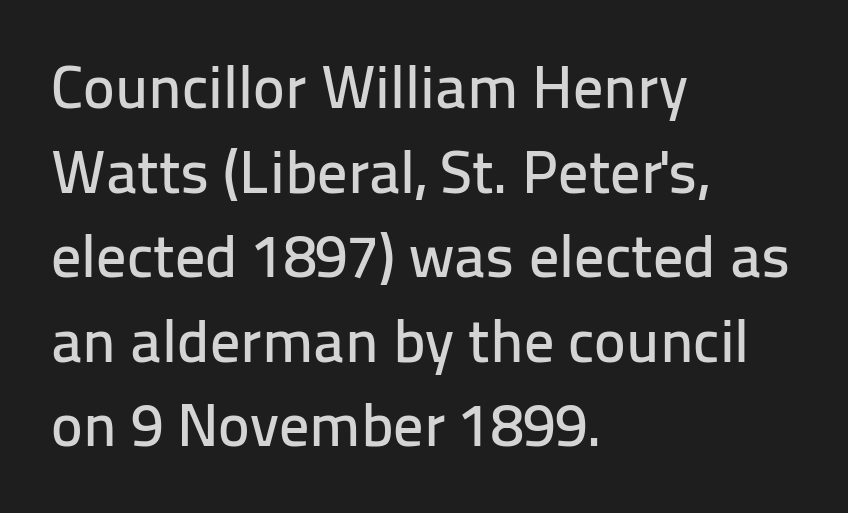
Each row of text sits above clean, open space. Inter-character spacing is left at the font's built-in metrics. Looks like regular typesetting: each glyph gets only the width it needs. Teacher's note: observe the even left margin — that is flush-left alignment.
